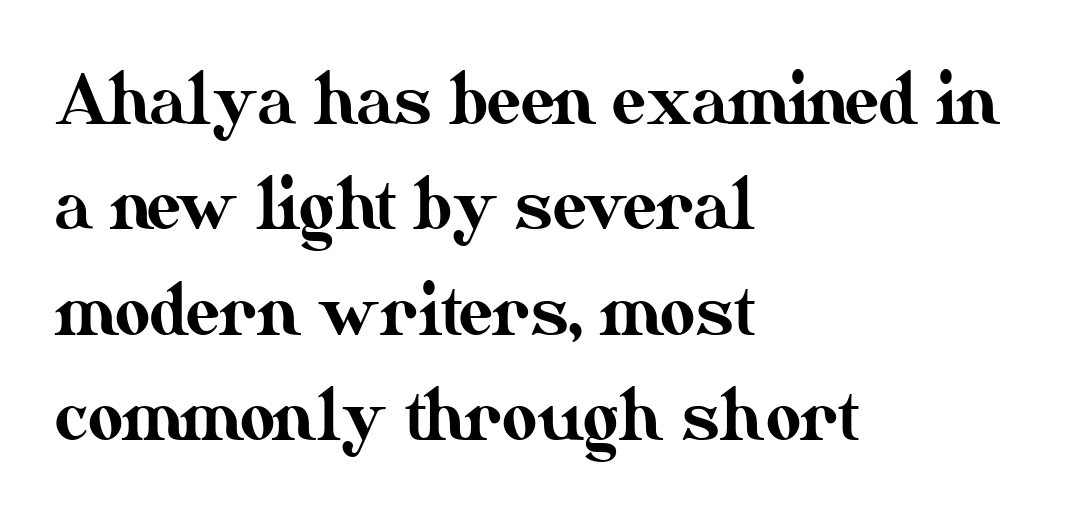
Is there much room between lines? A standard amount, neither cramped nor airy. Upright lettering throughout. Words float on clear page, feet unadorned. These lines are rendered in a variable-pitch font. The horizontal fit of the characters is conventional and even.
